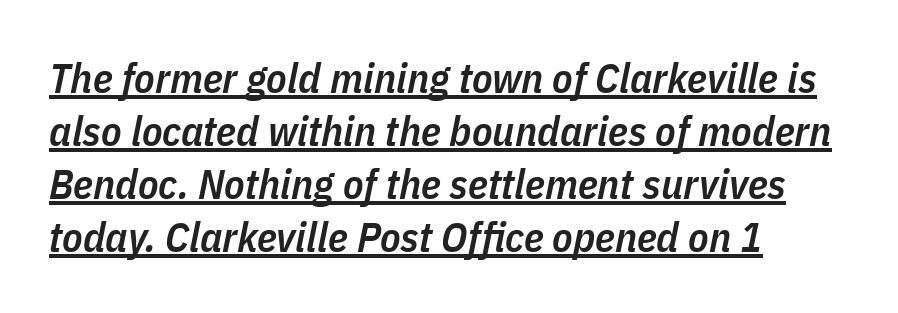
The image shows 42 px semibold, condensed type, italic (leaning right); set left-aligned, normal line spacing (1.26x), normal letter spacing, underlined; low stroke contrast and a medium x-height.
